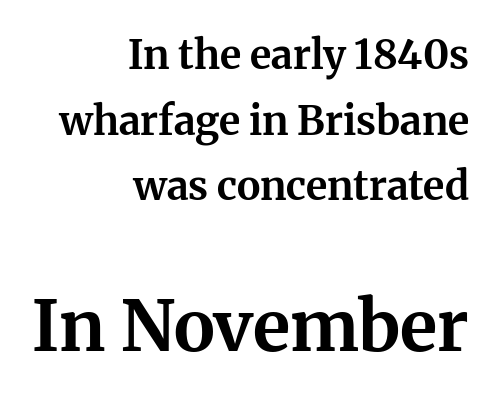
The image shows 70 px bold serif type, upright; set right-aligned, normal line spacing (1.64x), normal letter spacing, not underlined; the second (bottom) block is 1.75x larger; medium stroke contrast and a medium x-height.
